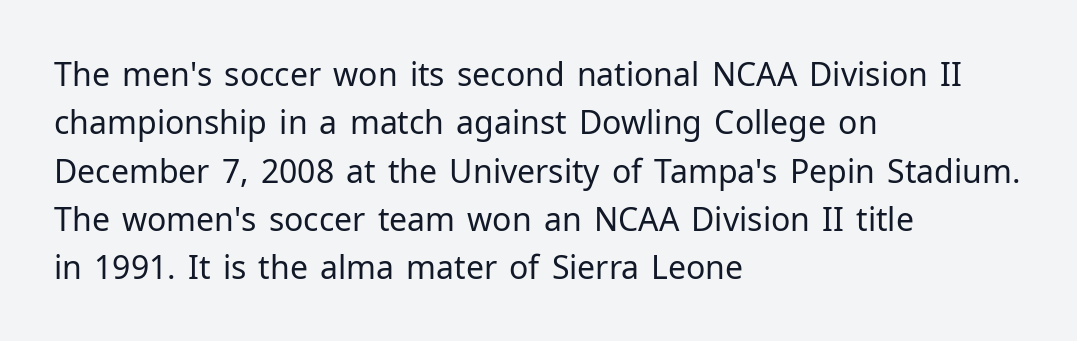
{"serif": "no", "italic": "no", "bold": "no", "weight": "regular", "width": "normal", "stroke_contrast": "low", "x_height": "medium", "monospaced": "no", "underline": "no", "align": "left", "line_spacing": "normal", "line_spacing_ratio": 1.51, "letter_spacing": "normal", "letter_spacing_em": 0.0, "glyph_px": 32}
